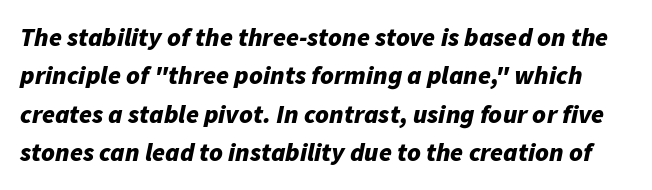
The image shows 26 px bold type, italic (leaning right); set normal line spacing (1.48x), normal letter spacing, not underlined.
